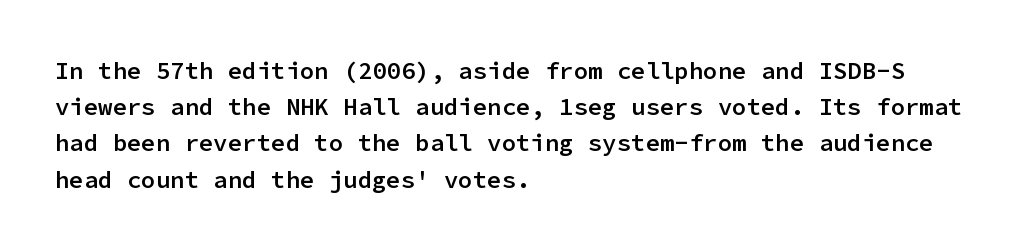
The image shows 24 px text type, upright; set left-aligned, normal line spacing (1.51x), normal letter spacing, not underlined.
